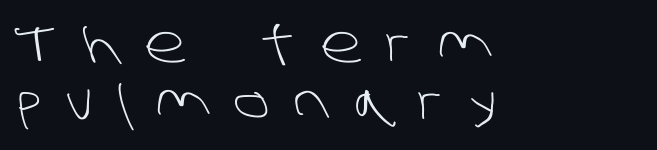
{"serif": "no", "bold": "no", "weight": "light", "width": "normal", "stroke_contrast": "low", "x_height": "large", "monospaced": "no", "underline": "no", "align": "left", "line_spacing": "tight", "line_spacing_ratio": 1.12, "letter_spacing": "wide", "letter_spacing_em": 0.47, "glyph_px": 52}
